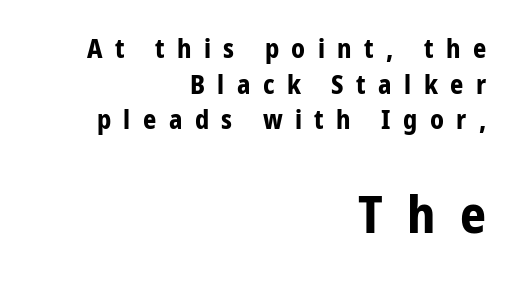
The image shows 51 px bold, condensed sans-serif type, upright; set right-aligned, normal line spacing (1.37x), unusually wide letter spacing (+0.48 em), not underlined; the second (bottom) block is 1.96x larger; low stroke contrast and a medium x-height.
